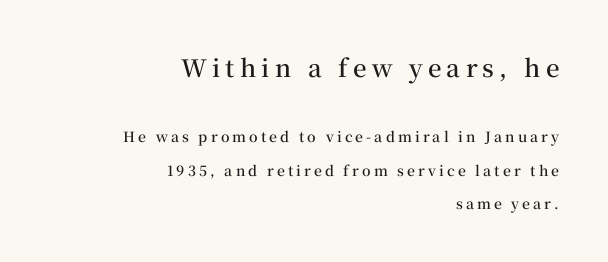
The image shows 24 px text type, upright; set right-aligned, loose line spacing (2.38x), unusually wide letter spacing (+0.22 em), not underlined; the first (top) block is 1.71x larger.
